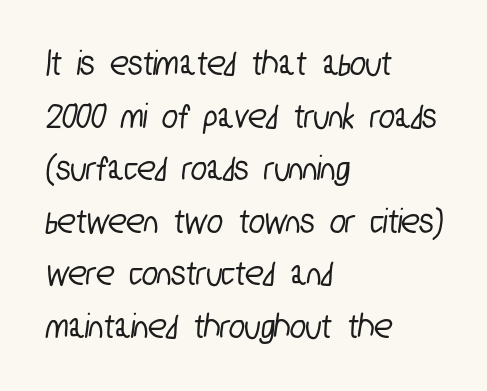
{"serif": "no", "width": "condensed", "stroke_contrast": "low", "x_height": "medium", "monospaced": "no", "underline": "no", "align": "left", "line_spacing": "normal", "line_spacing_ratio": 1.42, "letter_spacing": "normal", "letter_spacing_em": 0.0, "glyph_px": 37}
